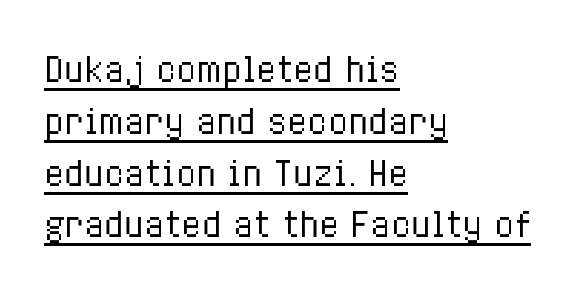
{"italic": "no", "bold": "no", "weight": "regular", "width": "condensed", "stroke_contrast": "low", "x_height": "medium", "monospaced": "no", "underline": "yes", "align": "left", "line_spacing": "normal", "line_spacing_ratio": 1.57, "letter_spacing": "normal", "letter_spacing_em": 0.0, "glyph_px": 33}
